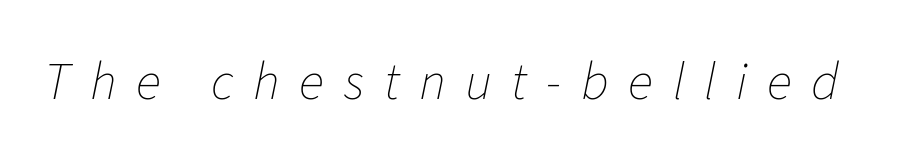
{"italic": "yes", "lean": "right", "slant_degrees": 11, "bold": "no", "weight": "thin", "width": "normal", "stroke_contrast": "low", "x_height": "medium", "monospaced": "no", "underline": "no", "letter_spacing": "wide", "letter_spacing_em": 0.37, "glyph_px": 53}
